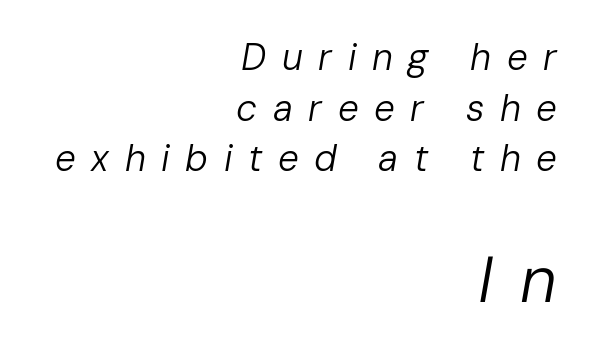
Q: Is the text bold? A: No.
Q: Is the text italic (slanted)? A: Yes, it leans right by about 10 degrees.
Q: Is the text underlined? A: No.
Q: How is the paragraph aligned? A: Right-aligned.
Q: Is the spacing between letters normal or unusually wide? A: Unusually wide.
Q: Is the spacing between lines tight, normal or loose? A: Normal.
Q: Which block of text is set in a larger size, the first (top) or the second (bottom)? A: The second (bottom) one.
Q: Width (condensed, normal, or wide)? A: Normal.
Q: Stroke contrast? A: Low.
Q: x-height? A: Medium.
Q: Monospaced? A: No.
